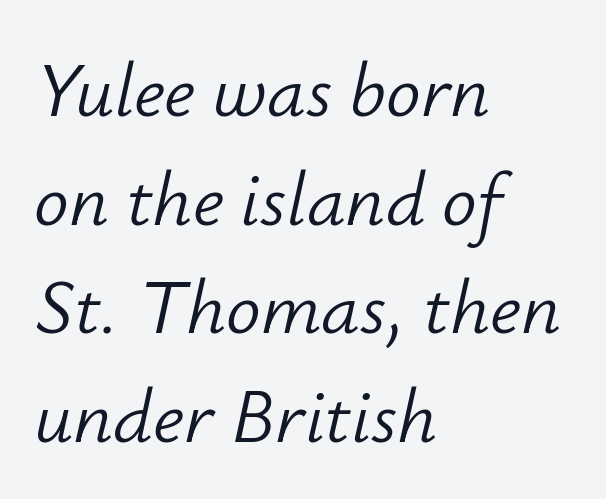
The image shows 77 px light type, italic (leaning right); set left-aligned, normal line spacing (1.41x), normal letter spacing, not underlined; low stroke contrast and a small x-height.
